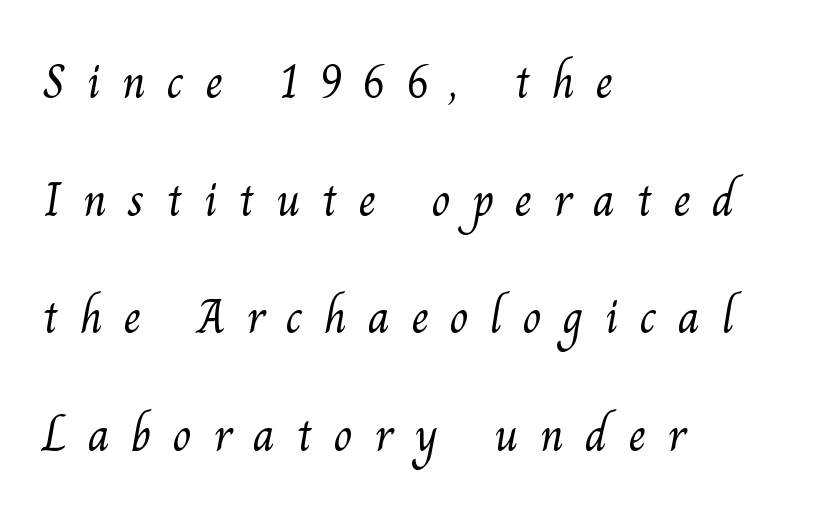
This sample uses expanded letter spacing, leaving extra air between glyphs. This sample has the flowing, uneven cadence of proportional lettering. A student would call this left alignment; a typographer would say flush left, rag right. Interline gaps are noticeably wide in this sample. Think standard paragraph weight, or any step lighter than that.
